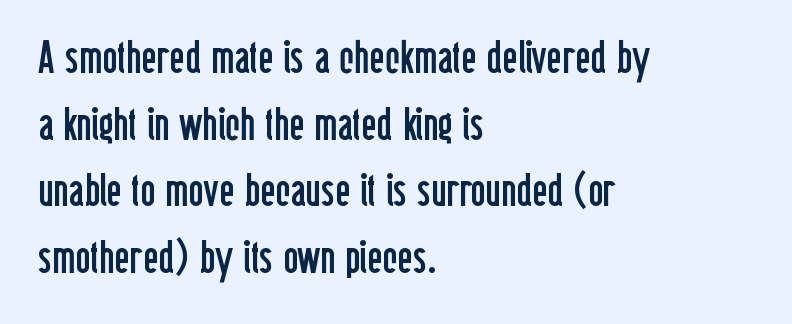
These lines sit exactly where default settings would place them. The face used here is rendered with its standard letterfit. You could not count columns in this text — the font is proportionally spaced. Every character sits straight up, as roman type does. The characters are drawn with everyday or finer stroke widths. Letters rest on an invisible, unmarked baseline.
